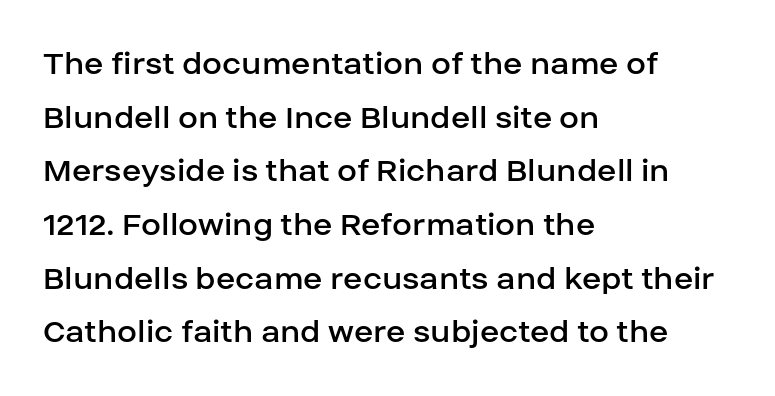
The image shows 36 px regular-weight sans-serif type, upright; set left-aligned, normal line spacing (1.49x), normal letter spacing, not underlined; low stroke contrast and a large x-height.
